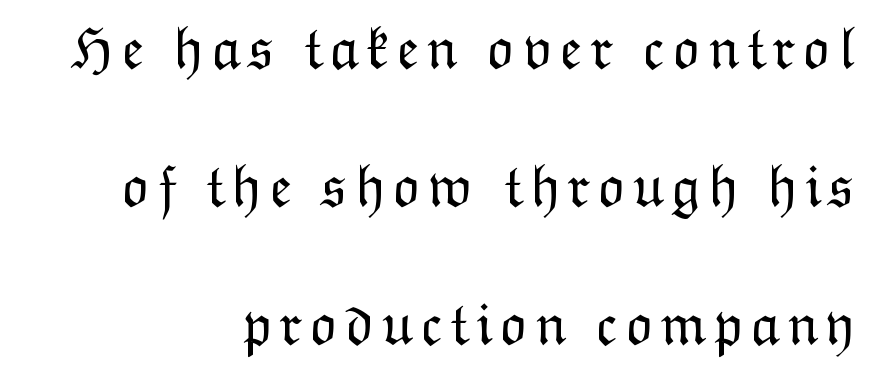
The image shows 60 px light type, upright; set right-aligned, loose line spacing (2.3x), not underlined; low stroke contrast and a medium x-height.
